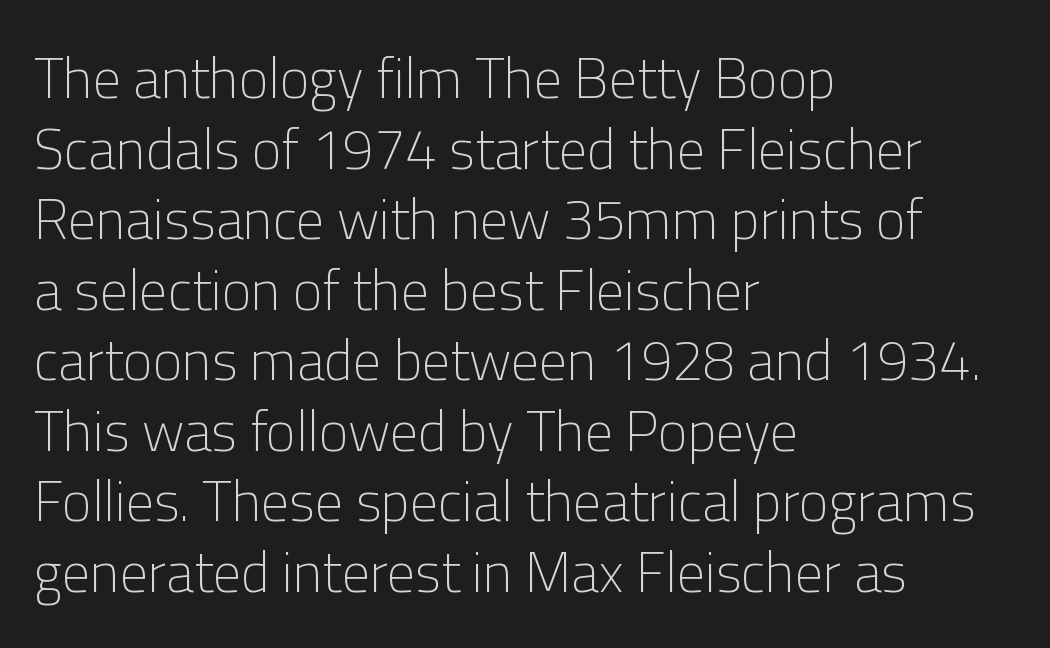
The setting favours the left margin, as ordinary paragraphs usually do. This is sans-serif lettering, the kind often seen on screens and signage. Is there much room between lines? A standard amount, neither cramped nor airy. Nope, not italic — everything's standing straight.
